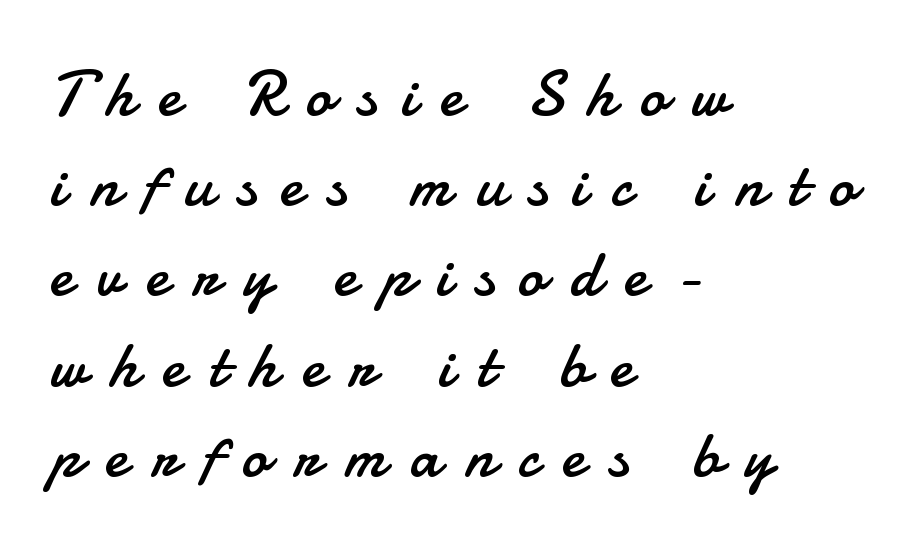
Q: Is the text bold? A: No.
Q: Is the text italic (slanted)? A: Yes.
Q: Is the typeface a serif or a sans-serif typeface? A: Sans-serif.
Q: Is the text underlined? A: No.
Q: How is the paragraph aligned? A: Left-aligned.
Q: Is the spacing between letters normal or unusually wide? A: Unusually wide.
Q: Is the spacing between lines tight, normal or loose? A: Normal.
Q: Width (condensed, normal, or wide)? A: Normal.
Q: Stroke contrast? A: Low.
Q: x-height? A: Small.
Q: Monospaced? A: No.
